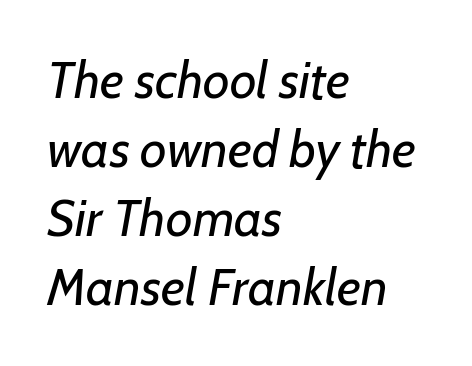
The image shows 52 px regular-weight type, italic (leaning right); set left-aligned, normal line spacing (1.33x), normal letter spacing, not underlined; low stroke contrast and a medium x-height.
